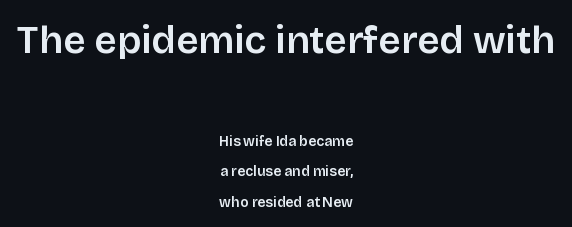
The image shows 39 px sans-serif type, upright; set centered, loose line spacing (2.17x), normal letter spacing, not underlined; the first (top) block is 2.79x larger; low stroke contrast and a large x-height.
